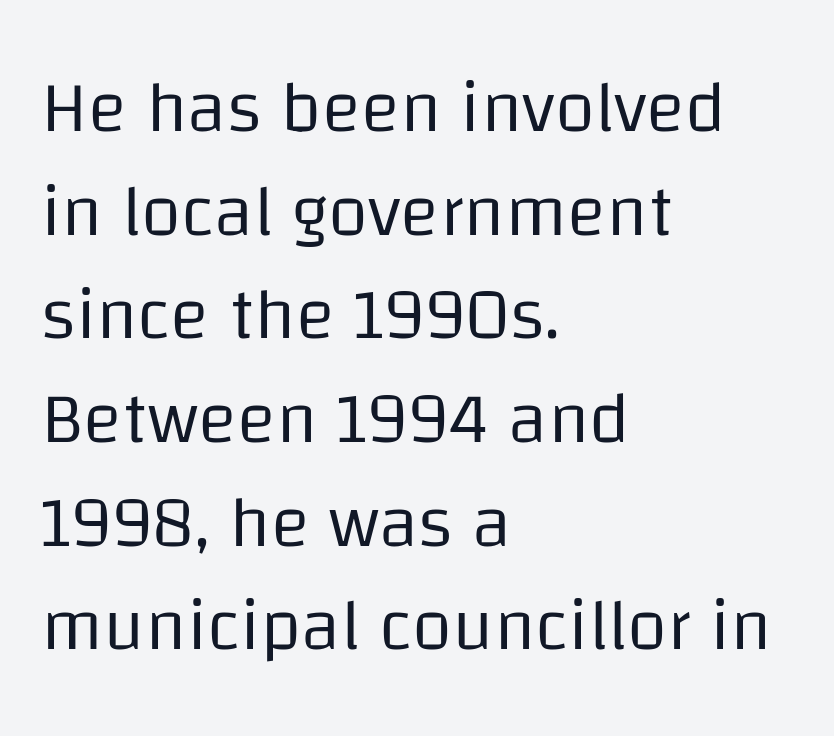
{"serif": "no", "italic": "no", "bold": "no", "weight": "regular", "width": "normal", "stroke_contrast": "low", "x_height": "large", "monospaced": "no", "underline": "no", "align": "left", "line_spacing": "normal", "line_spacing_ratio": 1.42, "letter_spacing": "normal", "letter_spacing_em": 0.0, "glyph_px": 73}
